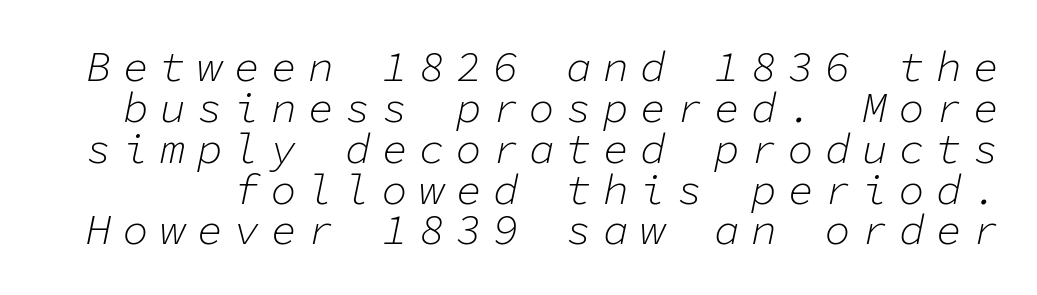
{"italic": "yes", "lean": "right", "slant_degrees": 11, "bold": "no", "weight": "light", "width": "normal", "stroke_contrast": "low", "x_height": "medium", "monospaced": "yes", "underline": "no", "line_spacing": "tight", "line_spacing_ratio": 0.95, "letter_spacing": "wide", "letter_spacing_em": 0.26, "glyph_px": 43}
